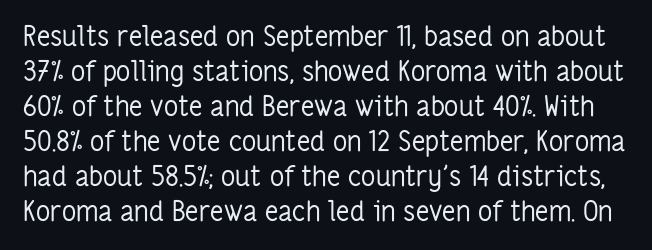
The image shows 28 px regular-weight, condensed sans-serif type, upright; set normal line spacing (1.25x), normal letter spacing, not underlined; low stroke contrast and a medium x-height.
